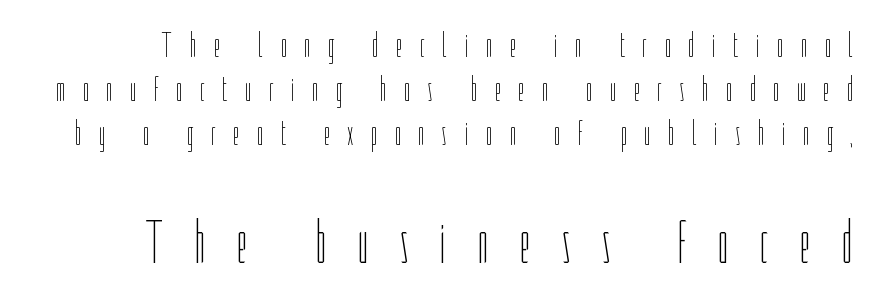
The image shows 62 px thin, condensed type, upright; set normal line spacing (1.26x), unusually wide letter spacing (+0.48 em), not underlined; the second (bottom) block is 1.77x larger; low stroke contrast and a medium x-height.
